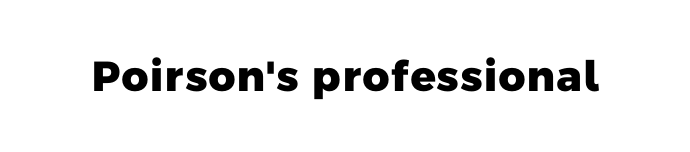
Q: Is the text bold? A: Yes.
Q: Is the typeface a serif or a sans-serif typeface? A: Sans-serif.
Q: Is the text underlined? A: No.
Q: Is the spacing between letters normal or unusually wide? A: Normal.
Q: Width (condensed, normal, or wide)? A: Normal.
Q: Stroke contrast? A: Low.
Q: x-height? A: Medium.
Q: Monospaced? A: No.
